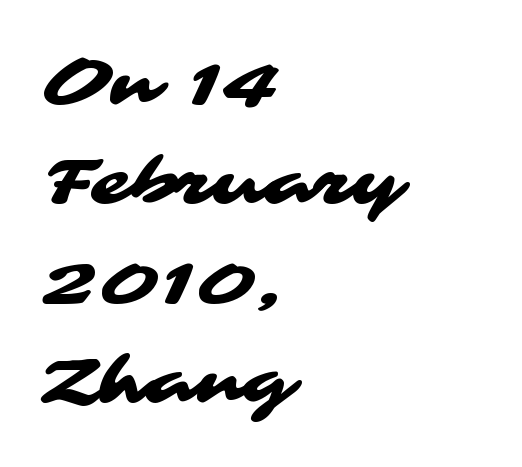
The image shows 65 px wide sans-serif type; set left-aligned, normal line spacing (1.53x), normal letter spacing, not underlined; medium stroke contrast and a medium x-height.
